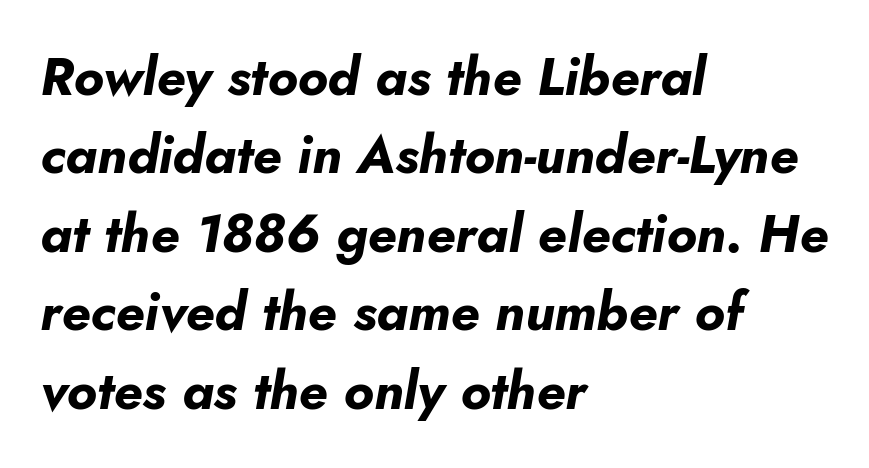
Q: Is the text bold? A: Yes.
Q: Is the text italic (slanted)? A: Yes, it leans right by about 10 degrees.
Q: Is the text underlined? A: No.
Q: How is the paragraph aligned? A: Left-aligned.
Q: Is the spacing between letters normal or unusually wide? A: Normal.
Q: Is the spacing between lines tight, normal or loose? A: Normal.
Q: Width (condensed, normal, or wide)? A: Normal.
Q: Stroke contrast? A: Low.
Q: x-height? A: Small.
Q: Monospaced? A: No.
